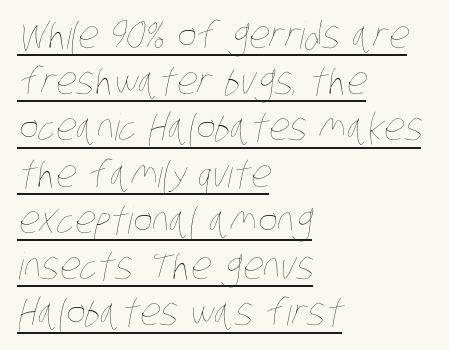
Short and long lines alike share a common starting point at left. The characters are drawn with everyday or finer stroke widths. The glyphs are accompanied by a horizontal stroke just below them. A typesetter would call this zero additional tracking. Note the varied advance widths — an 'i' is clearly narrower than an 'm'. Whoever set this chose a conventional vertical rhythm.
